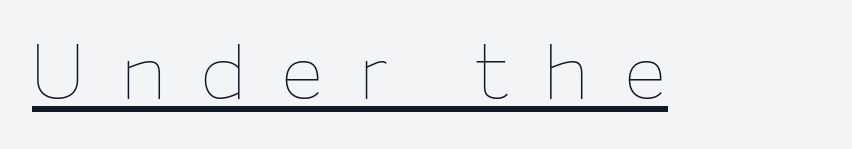
{"italic": "no", "bold": "no", "weight": "thin", "width": "normal", "stroke_contrast": "low", "x_height": "medium", "monospaced": "no", "underline": "yes", "letter_spacing": "wide", "letter_spacing_em": 0.44, "glyph_px": 78}
